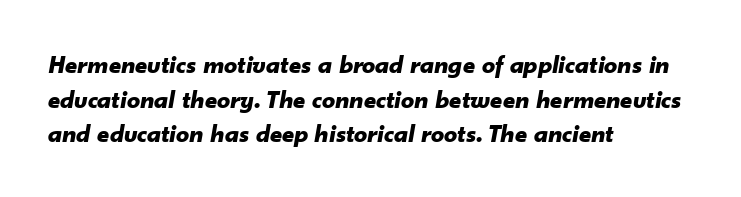
Q: Is the text bold? A: Yes.
Q: Is the text italic (slanted)? A: Yes, it leans right by about 10 degrees.
Q: Is the text underlined? A: No.
Q: How is the paragraph aligned? A: Left-aligned.
Q: Is the spacing between letters normal or unusually wide? A: Normal.
Q: Is the spacing between lines tight, normal or loose? A: Normal.
